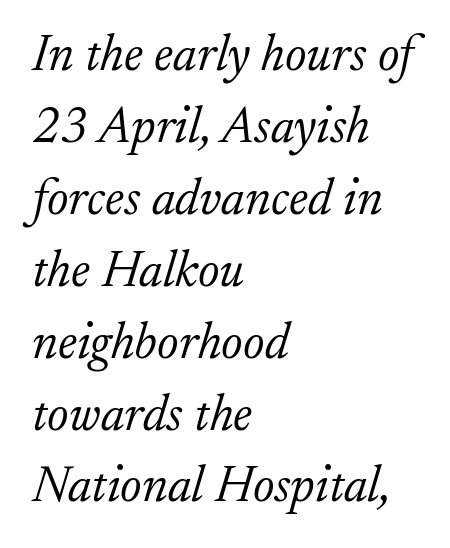
The image shows 51 px light serif type, italic (leaning right); set left-aligned, normal line spacing (1.41x), normal letter spacing, not underlined; low stroke contrast and a small x-height.
